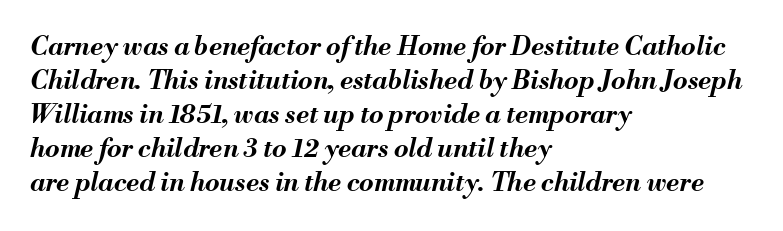
The image shows 26 px bold type, italic (leaning right); set left-aligned, normal line spacing (1.31x), normal letter spacing, not underlined.
